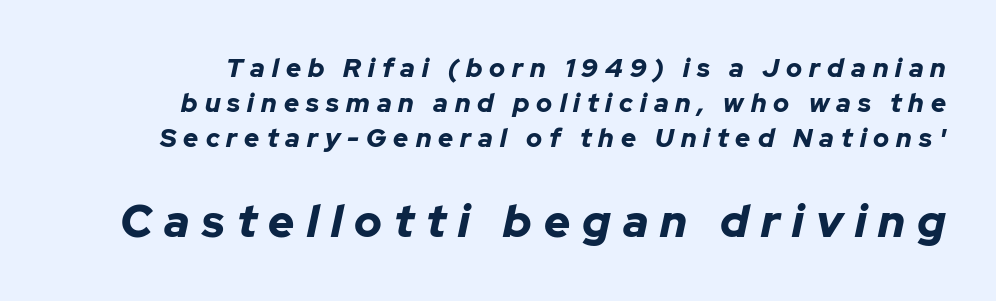
Q: Is the text bold? A: Yes.
Q: Is the text italic (slanted)? A: Yes, it leans right by about 12 degrees.
Q: Is the text underlined? A: No.
Q: Is the spacing between letters normal or unusually wide? A: Unusually wide.
Q: Is the spacing between lines tight, normal or loose? A: Normal.
Q: Which block of text is set in a larger size, the first (top) or the second (bottom)? A: The second (bottom) one.
Q: Width (condensed, normal, or wide)? A: Normal.
Q: Stroke contrast? A: Low.
Q: x-height? A: Medium.
Q: Monospaced? A: No.
